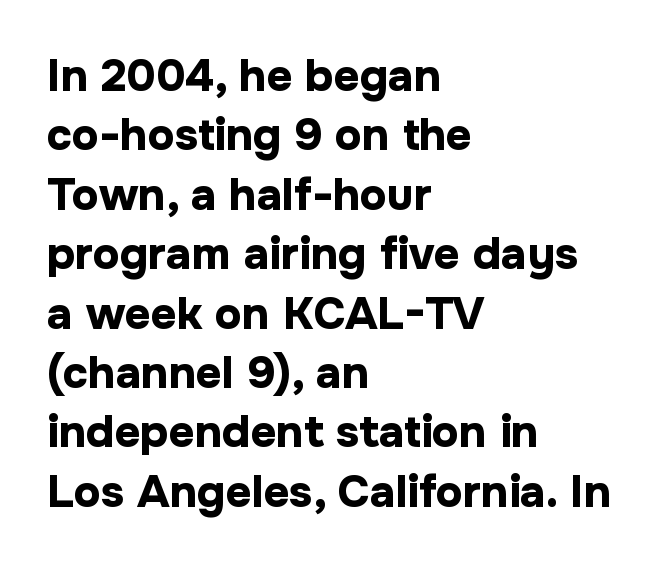
The image shows 45 px bold sans-serif type, upright; set left-aligned, normal line spacing (1.32x), normal letter spacing, not underlined; low stroke contrast and a medium x-height.
